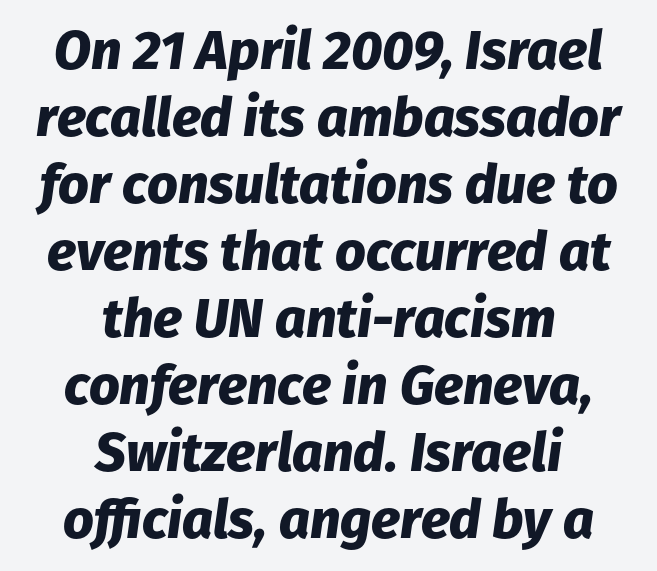
{"italic": "yes", "lean": "right", "slant_degrees": 8, "bold": "yes", "weight": "heavy", "width": "normal", "stroke_contrast": "low", "x_height": "medium", "monospaced": "no", "underline": "no", "align": "center", "line_spacing_ratio": 1.24, "letter_spacing": "normal", "letter_spacing_em": 0.0, "glyph_px": 54}
